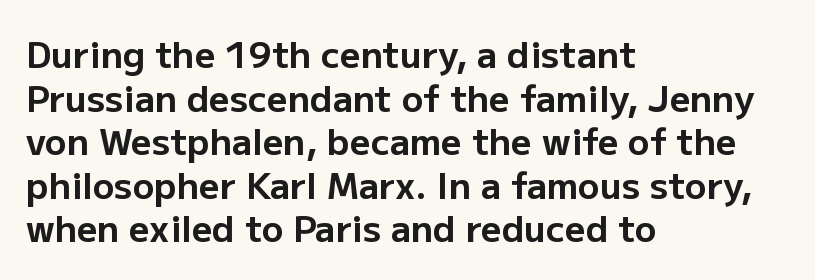
{"serif": "no", "italic": "no", "bold": "yes", "weight": "bold", "width": "normal", "stroke_contrast": "low", "x_height": "medium", "monospaced": "no", "underline": "no", "align": "left", "line_spacing_ratio": 1.21, "letter_spacing": "normal", "letter_spacing_em": 0.0, "glyph_px": 36}
